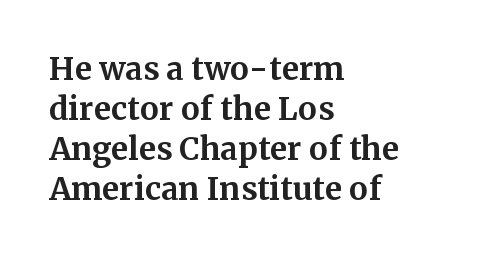
Q: Is the text bold? A: Yes.
Q: Is the text italic (slanted)? A: No, it is upright.
Q: Is the typeface a serif or a sans-serif typeface? A: Serif.
Q: Is the text underlined? A: No.
Q: How is the paragraph aligned? A: Left-aligned.
Q: Is the spacing between letters normal or unusually wide? A: Normal.
Q: Is the spacing between lines tight, normal or loose? A: Normal.
Q: Width (condensed, normal, or wide)? A: Normal.
Q: Stroke contrast? A: Medium.
Q: x-height? A: Medium.
Q: Monospaced? A: No.
